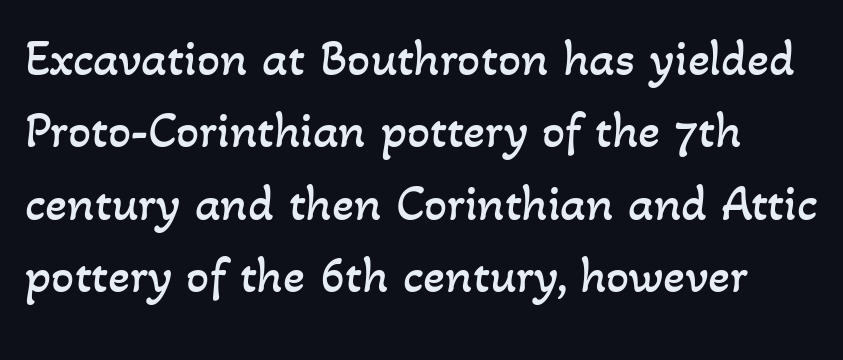
{"bold": "no", "weight": "regular", "width": "normal", "stroke_contrast": "low", "x_height": "small", "monospaced": "no", "underline": "no", "line_spacing": "normal", "line_spacing_ratio": 1.42, "letter_spacing": "normal", "letter_spacing_em": 0.0, "glyph_px": 51}
